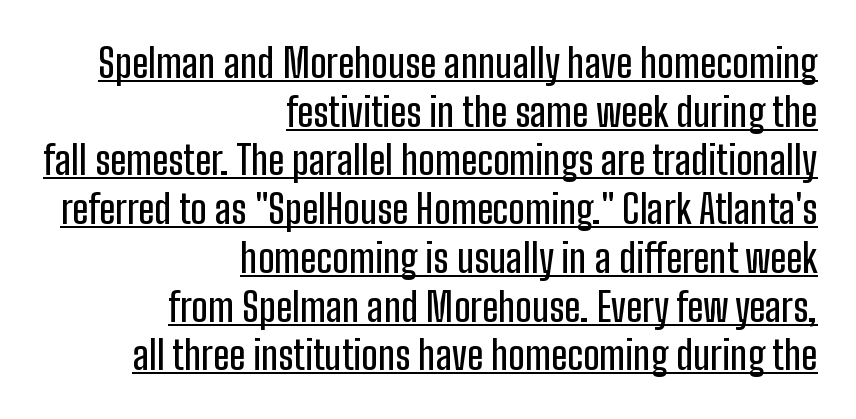
The image shows 39 px condensed sans-serif type, upright; set right-aligned, normal line spacing (1.25x), normal letter spacing, underlined; low stroke contrast and a medium x-height.
